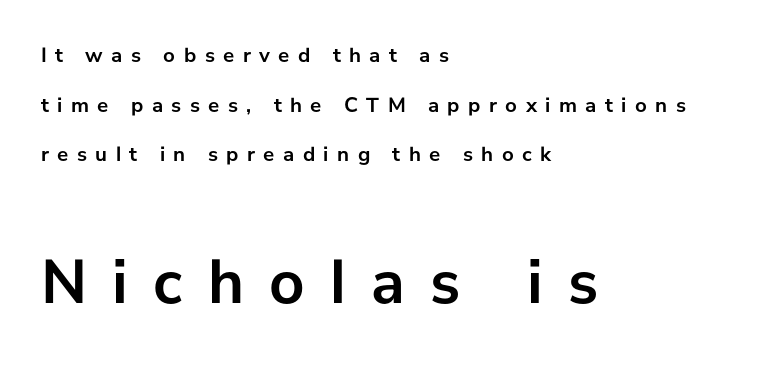
The image shows 63 px semibold sans-serif type, upright; set left-aligned, loose line spacing (2.36x), unusually wide letter spacing (+0.4 em), not underlined; the second (bottom) block is 3.0x larger; low stroke contrast and a medium x-height.
